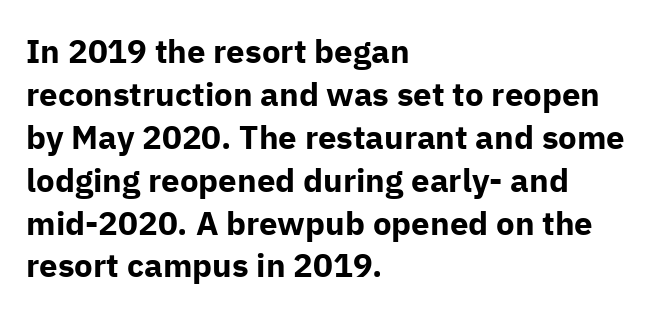
The image shows 33 px bold sans-serif type, upright; set left-aligned, normal line spacing (1.3x), normal letter spacing, not underlined; low stroke contrast and a medium x-height.
